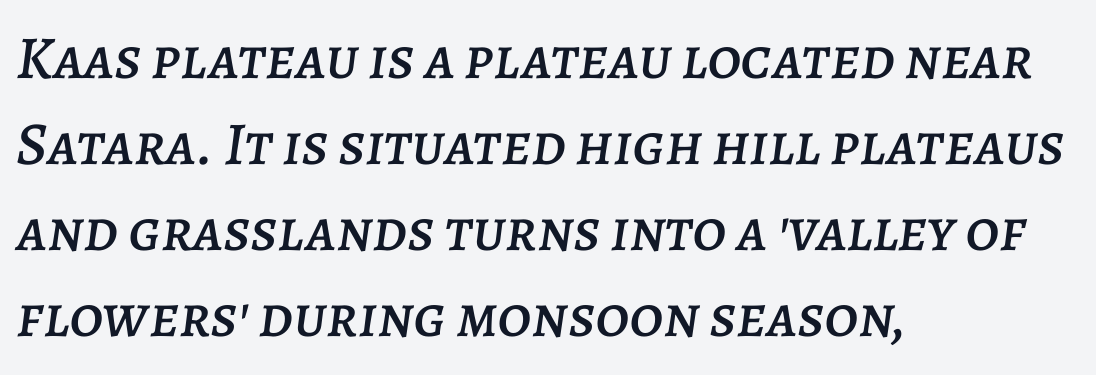
{"italic": "yes", "lean": "right", "slant_degrees": 7, "width": "normal", "stroke_contrast": "low", "x_height": "large", "monospaced": "no", "underline": "no", "align": "left", "line_spacing": "normal", "line_spacing_ratio": 1.41, "letter_spacing": "normal", "letter_spacing_em": 0.0, "glyph_px": 61}
